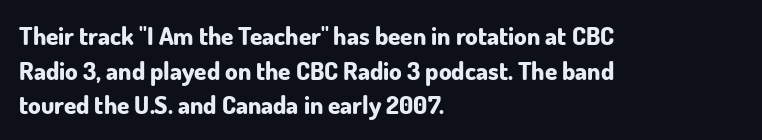
The image shows 25 px bold type, upright; set left-aligned, normal line spacing (1.39x), normal letter spacing, not underlined.
